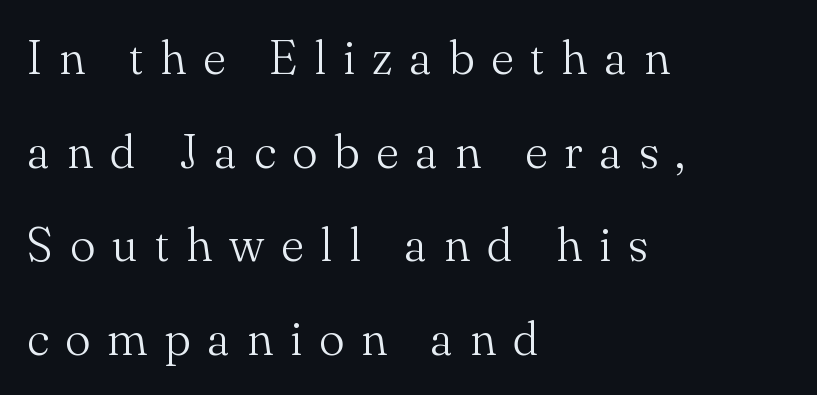
The line-height multiplier appears high, well above default. Observe the serifs anchoring each vertical stroke in this sample. These lines have a slow, spaced-out rhythm from letter to letter. Do the letters lean? They stand straight.
